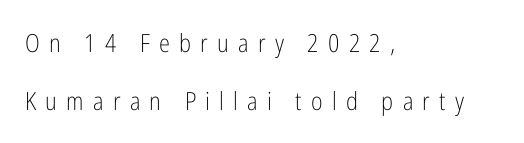
{"italic": "no", "bold": "no", "underline": "no", "align": "left", "line_spacing": "loose", "line_spacing_ratio": 2.31, "letter_spacing": "wide", "letter_spacing_em": 0.37, "glyph_px": 25}
